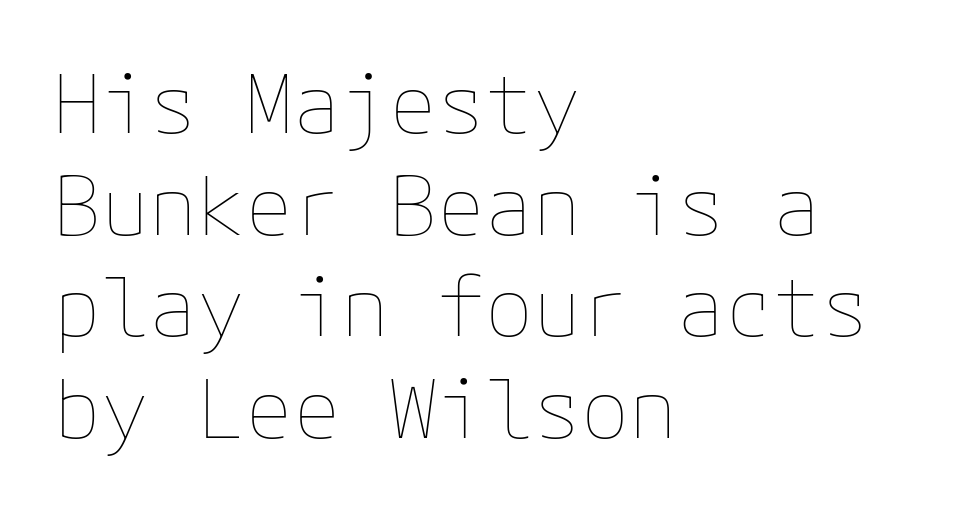
The image shows 80 px thin type, upright; set left-aligned, normal line spacing (1.27x), normal letter spacing, not underlined; low stroke contrast and a medium x-height.
